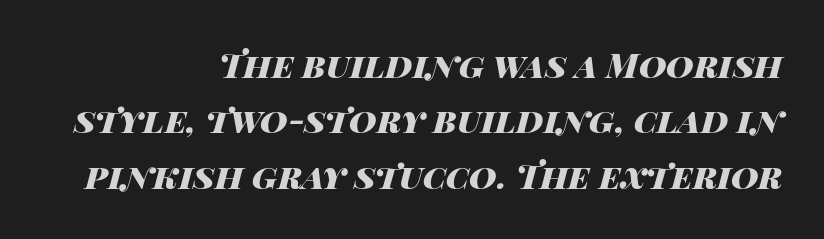
The image shows 34 px heavy, wide type, italic (leaning right); set right-aligned, normal line spacing (1.63x), normal letter spacing, not underlined; high stroke contrast and a large x-height.
